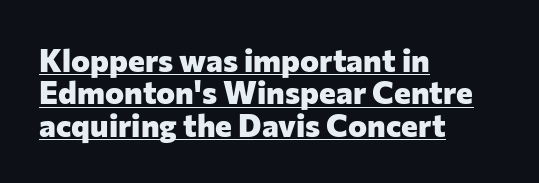
Q: Is the text bold? A: Yes.
Q: Is the text italic (slanted)? A: No, it is upright.
Q: Is the typeface a serif or a sans-serif typeface? A: Sans-serif.
Q: Is the text underlined? A: Yes.
Q: How is the paragraph aligned? A: Left-aligned.
Q: Is the spacing between letters normal or unusually wide? A: Normal.
Q: Is the spacing between lines tight, normal or loose? A: Tight.
Q: Width (condensed, normal, or wide)? A: Normal.
Q: Stroke contrast? A: Low.
Q: x-height? A: Medium.
Q: Monospaced? A: No.
